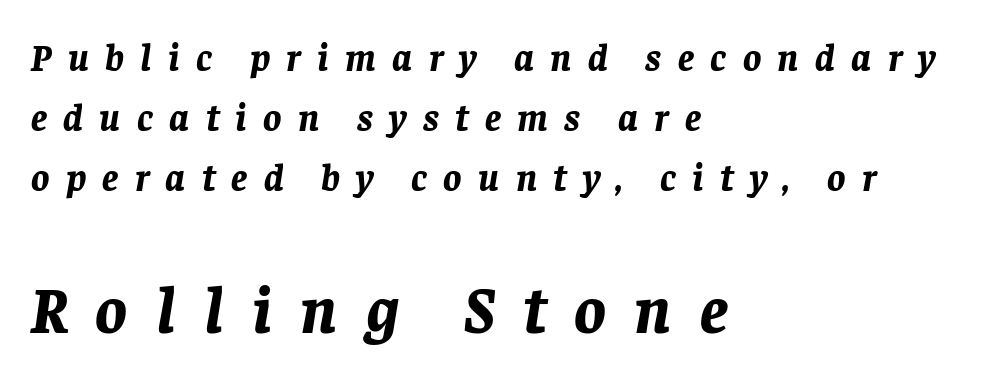
The image shows 66 px bold type, italic (leaning right); set left-aligned, normal line spacing (1.58x), unusually wide letter spacing (+0.43 em), not underlined; the second (bottom) block is 1.74x larger; low stroke contrast and a large x-height.
